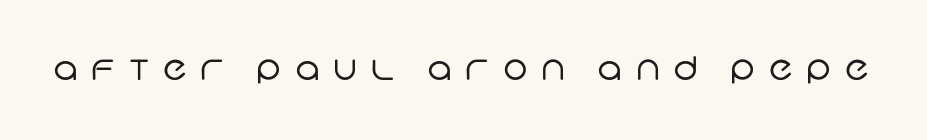
The image shows 33 px regular-weight sans-serif type; set unusually wide letter spacing (+0.42 em), not underlined; low stroke contrast and a large x-height.
